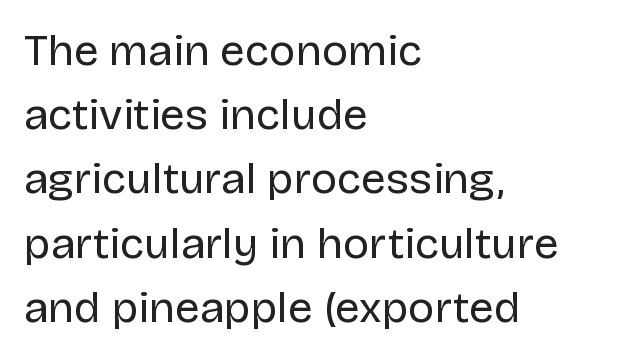
Q: Is the text bold? A: No.
Q: Is the text italic (slanted)? A: No, it is upright.
Q: Is the typeface a serif or a sans-serif typeface? A: Sans-serif.
Q: Is the text underlined? A: No.
Q: How is the paragraph aligned? A: Left-aligned.
Q: Is the spacing between letters normal or unusually wide? A: Normal.
Q: Is the spacing between lines tight, normal or loose? A: Normal.
Q: Width (condensed, normal, or wide)? A: Normal.
Q: Stroke contrast? A: Low.
Q: x-height? A: Large.
Q: Monospaced? A: No.
